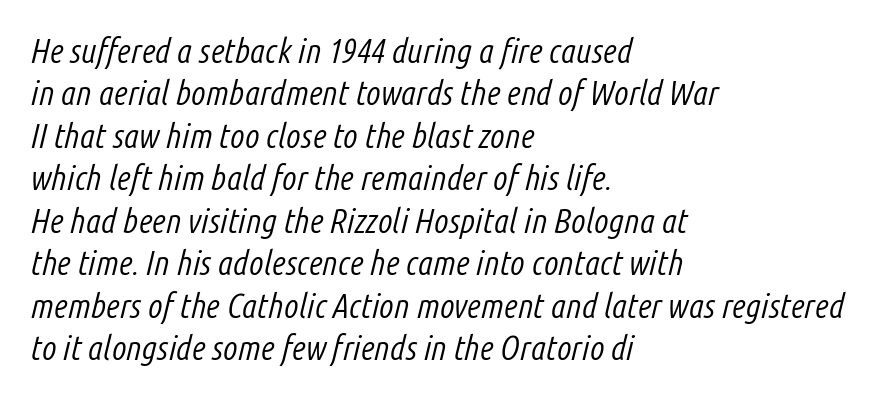
Q: Is the text bold? A: No.
Q: Is the text italic (slanted)? A: Yes, it leans right by about 14 degrees.
Q: Is the text underlined? A: No.
Q: How is the paragraph aligned? A: Left-aligned.
Q: Is the spacing between letters normal or unusually wide? A: Normal.
Q: Is the spacing between lines tight, normal or loose? A: Normal.
Q: Width (condensed, normal, or wide)? A: Condensed.
Q: Stroke contrast? A: Low.
Q: x-height? A: Medium.
Q: Monospaced? A: No.
